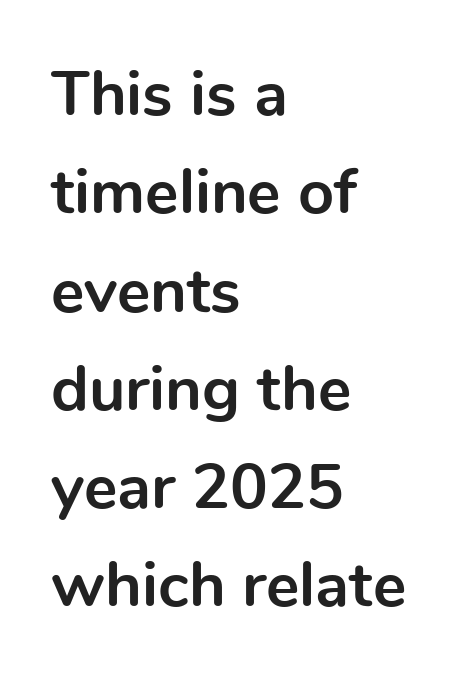
The image shows 63 px bold sans-serif type, upright; set left-aligned, normal line spacing (1.56x), normal letter spacing, not underlined; a medium x-height.
